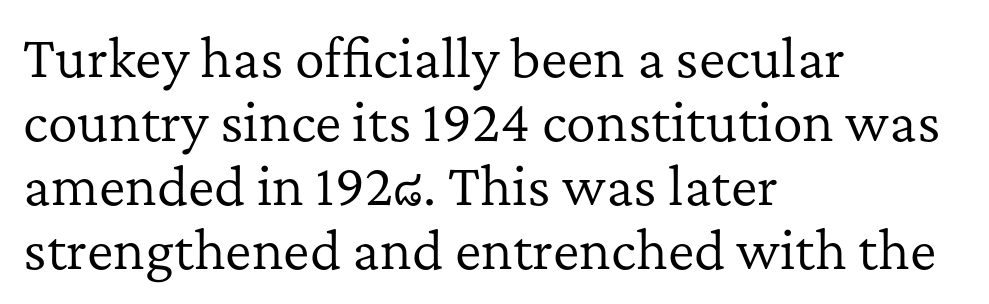
Q: Is the text bold? A: No.
Q: Is the text italic (slanted)? A: No, it is upright.
Q: Is the typeface a serif or a sans-serif typeface? A: Serif.
Q: Is the text underlined? A: No.
Q: How is the paragraph aligned? A: Left-aligned.
Q: Is the spacing between letters normal or unusually wide? A: Normal.
Q: Is the spacing between lines tight, normal or loose? A: Normal.
Q: Width (condensed, normal, or wide)? A: Normal.
Q: Stroke contrast? A: Low.
Q: x-height? A: Medium.
Q: Monospaced? A: No.
